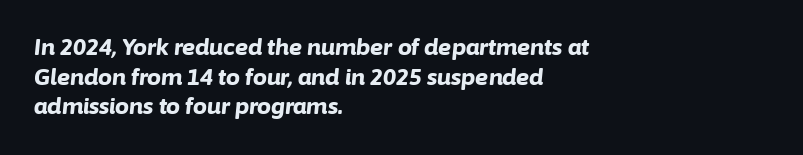
{"italic": "yes", "lean": "right", "slant_degrees": 6, "bold": "yes", "underline": "no", "align": "left", "line_spacing": "normal", "line_spacing_ratio": 1.35, "letter_spacing": "normal", "letter_spacing_em": 0.0, "glyph_px": 22}
